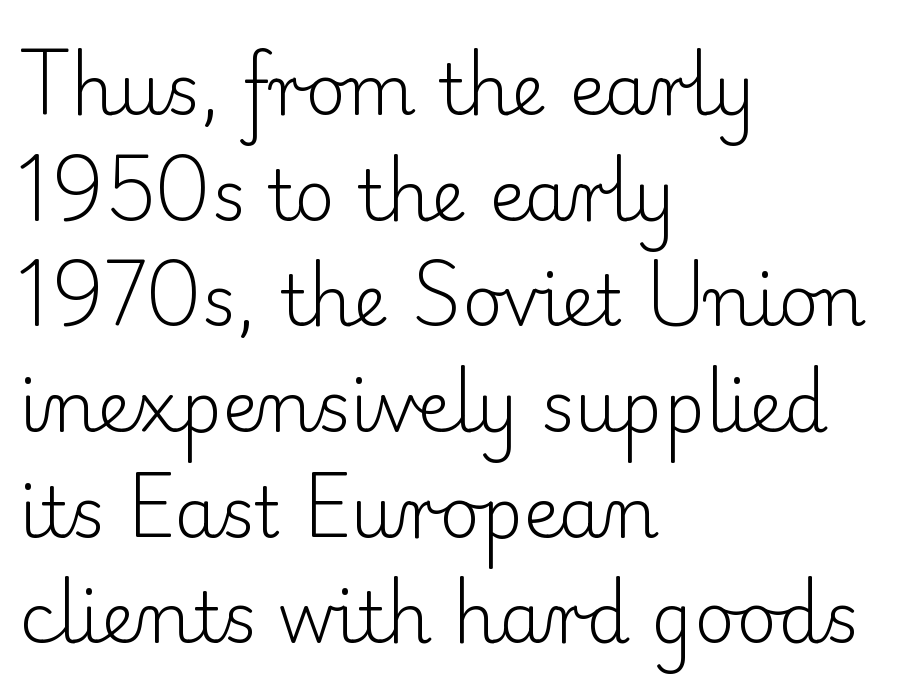
The rendering uses natural spacing where letterforms have individual widths. Left-aligned paragraph, ragged on the right. The line texture is even and compact thanks to regular tracking. Nothing heavy about these letters — not bold at all.
